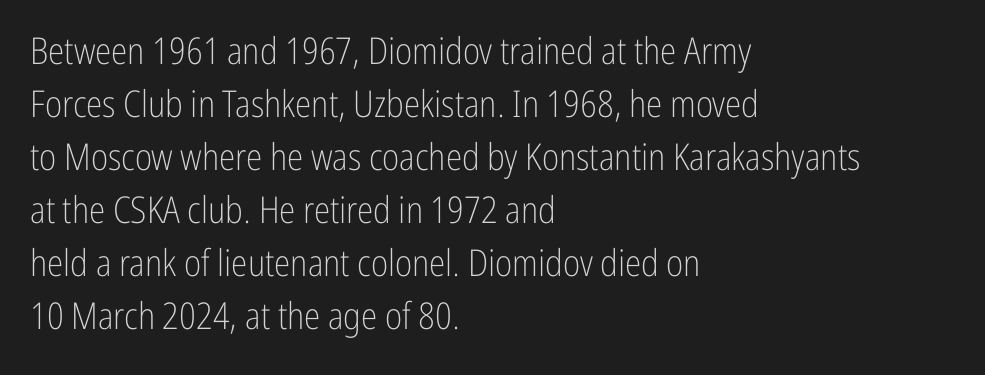
The image shows 37 px light, condensed sans-serif type, upright; set left-aligned, normal line spacing (1.43x), normal letter spacing, not underlined; low stroke contrast and a medium x-height.
